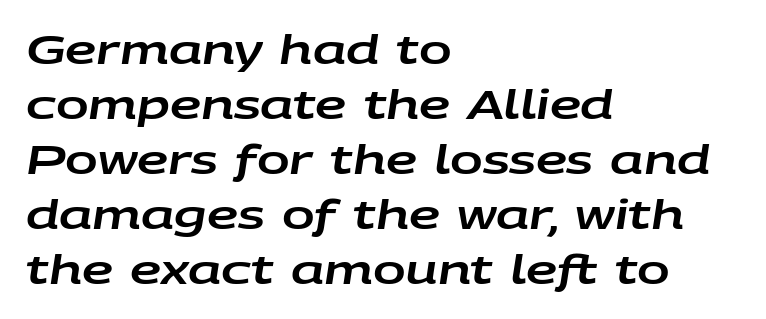
{"italic": "yes", "lean": "right", "slant_degrees": 9, "width": "wide", "stroke_contrast": "low", "x_height": "large", "monospaced": "no", "underline": "no", "align": "left", "line_spacing": "normal", "line_spacing_ratio": 1.41, "letter_spacing": "normal", "letter_spacing_em": 0.0, "glyph_px": 39}
